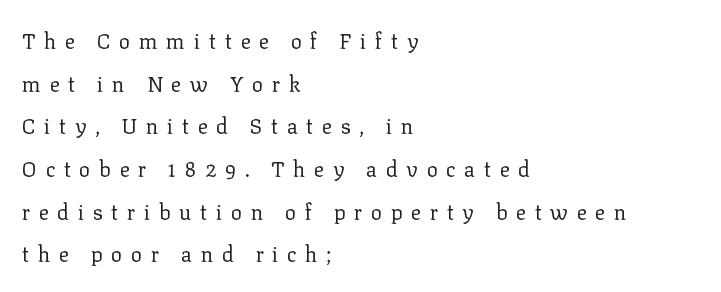
The image shows 21 px text type, upright; set left-aligned, loose line spacing (2.03x), unusually wide letter spacing (+0.41 em), not underlined.
